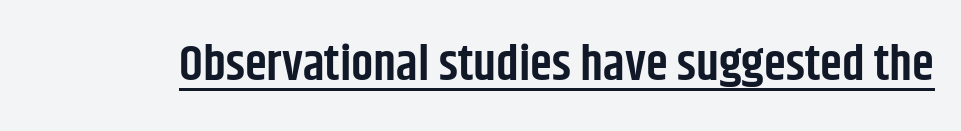
Here the glyphs are tracked normally, forming tight word shapes. Every stem runs plumb, perpendicular to the baseline. Every word sits above its own underline. Letterform terminals end flat and unadorned throughout the passage.
